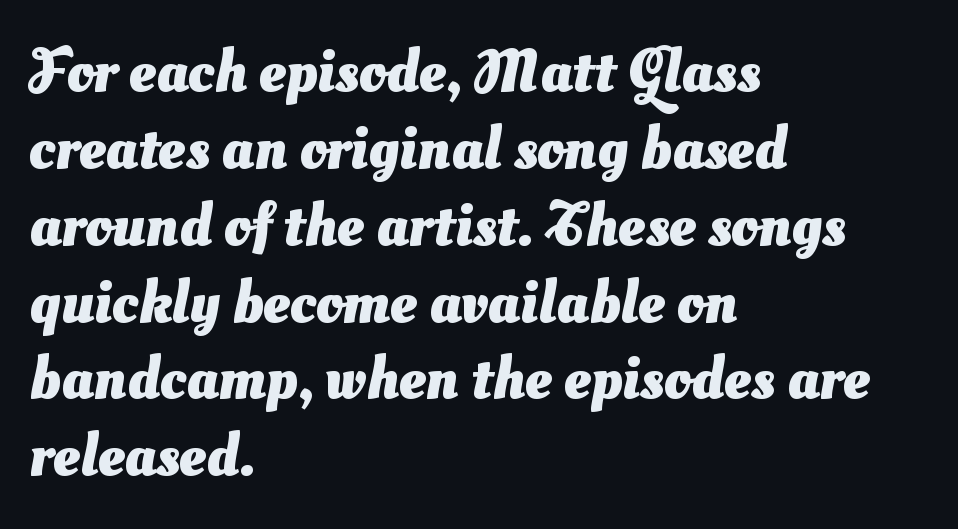
The foot of each line stays bare and open. Tracking value appears to be zero — textbook default spacing. The face used here is a sans, in the tradition of grotesques and geometrics. This sample has the flowing, uneven cadence of proportional lettering. Strong, thick strokes mark this as bold type.
